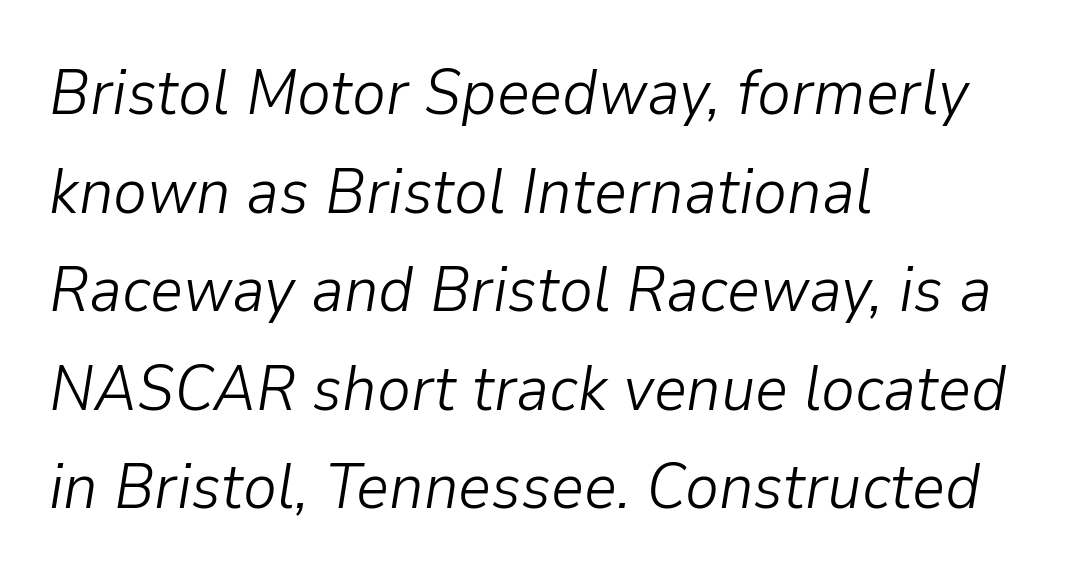
The image shows 64 px light type, italic (leaning right); set left-aligned, normal line spacing (1.54x), normal letter spacing, not underlined; low stroke contrast and a medium x-height.
